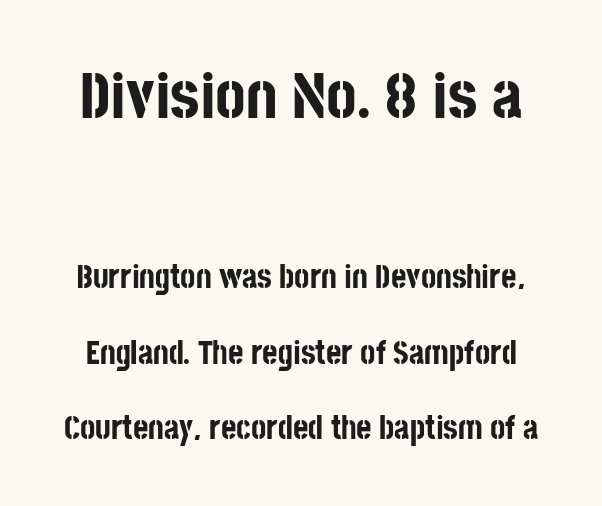
The image shows 66 px bold, condensed sans-serif type, upright; set loose line spacing (2.29x), normal letter spacing, not underlined; the first (top) block is 2.0x larger; low stroke contrast and a large x-height.
